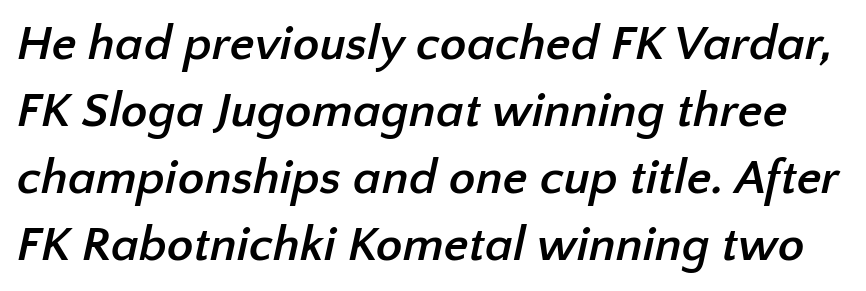
Q: Is the text bold? A: Yes.
Q: Is the typeface a serif or a sans-serif typeface? A: Sans-serif.
Q: Is the text underlined? A: No.
Q: Is the spacing between letters normal or unusually wide? A: Normal.
Q: Is the spacing between lines tight, normal or loose? A: Normal.
Q: Width (condensed, normal, or wide)? A: Normal.
Q: Stroke contrast? A: Low.
Q: x-height? A: Medium.
Q: Monospaced? A: No.
